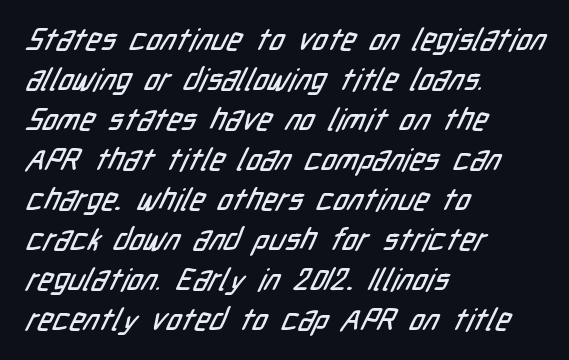
{"serif": "no", "width": "condensed", "stroke_contrast": "low", "x_height": "medium", "monospaced": "no", "underline": "no", "align": "left", "line_spacing": "normal", "line_spacing_ratio": 1.29, "letter_spacing": "normal", "letter_spacing_em": 0.0, "glyph_px": 31}
